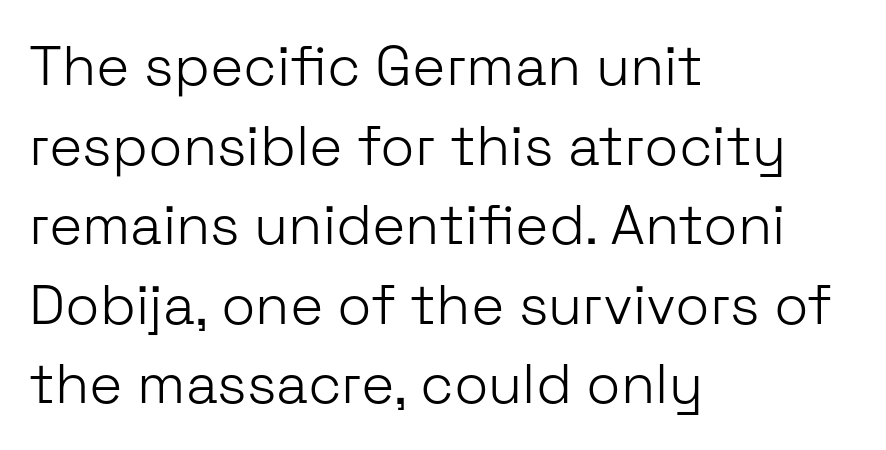
The image shows 56 px light sans-serif type, upright; set left-aligned, normal line spacing (1.42x), normal letter spacing, not underlined; low stroke contrast and a medium x-height.
